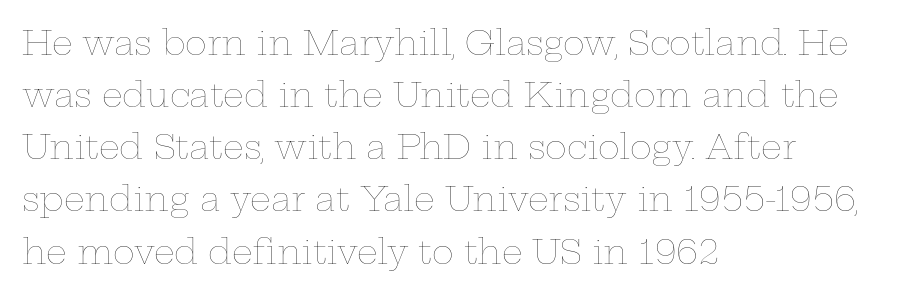
{"italic": "no", "bold": "no", "weight": "thin", "width": "wide", "stroke_contrast": "low", "x_height": "medium", "monospaced": "no", "underline": "no", "align": "left", "line_spacing": "normal", "line_spacing_ratio": 1.58, "letter_spacing": "normal", "letter_spacing_em": 0.0, "glyph_px": 33}
